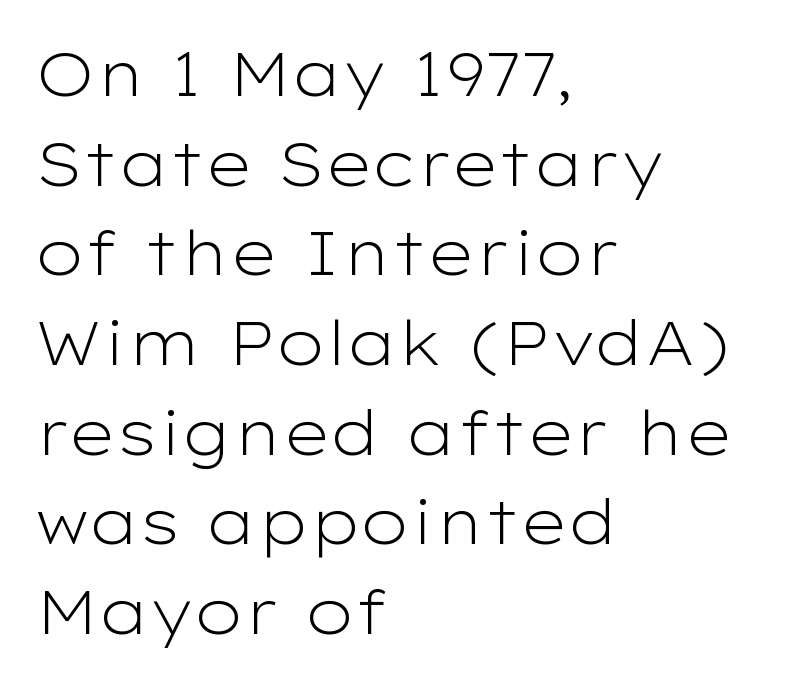
Q: Is the text bold? A: No.
Q: Is the text italic (slanted)? A: No, it is upright.
Q: Is the typeface a serif or a sans-serif typeface? A: Sans-serif.
Q: Is the text underlined? A: No.
Q: How is the paragraph aligned? A: Left-aligned.
Q: Is the spacing between letters normal or unusually wide? A: Normal.
Q: Is the spacing between lines tight, normal or loose? A: Normal.
Q: Width (condensed, normal, or wide)? A: Wide.
Q: Stroke contrast? A: Low.
Q: x-height? A: Medium.
Q: Monospaced? A: No.
